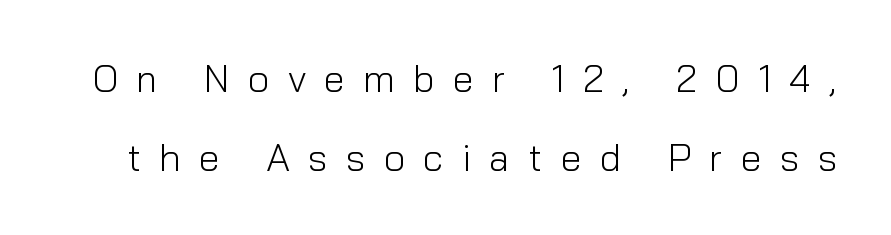
The image shows 38 px light sans-serif type, upright; set loose line spacing (2.07x), unusually wide letter spacing (+0.48 em), not underlined; low stroke contrast and a medium x-height.
